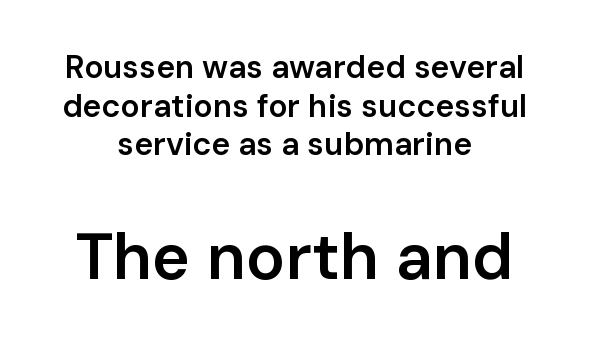
Q: Is the text bold? A: Semi-bold.
Q: Is the text italic (slanted)? A: No, it is upright.
Q: Is the typeface a serif or a sans-serif typeface? A: Sans-serif.
Q: Is the text underlined? A: No.
Q: How is the paragraph aligned? A: Centered.
Q: Is the spacing between letters normal or unusually wide? A: Normal.
Q: Which block of text is set in a larger size, the first (top) or the second (bottom)? A: The second (bottom) one.
Q: Width (condensed, normal, or wide)? A: Normal.
Q: Stroke contrast? A: Low.
Q: x-height? A: Medium.
Q: Monospaced? A: No.
